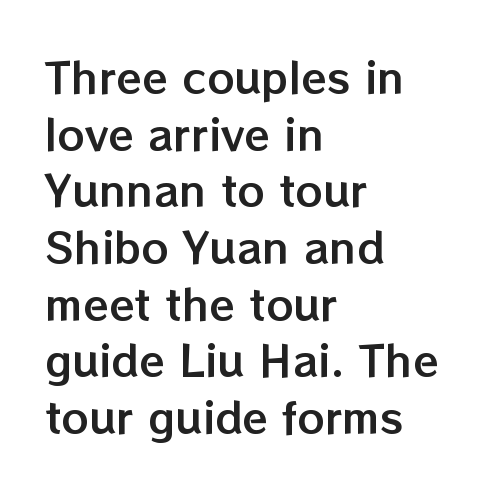
Spacing verdict: proportional, widths tailored to each character. Does the lettering tilt? It doesn't — this is upright. Is there much room between lines? A standard amount, neither cramped nor airy. Horizontal alignment here is leftward, the default for most running prose. Descenders are the only things crossing below the line.
